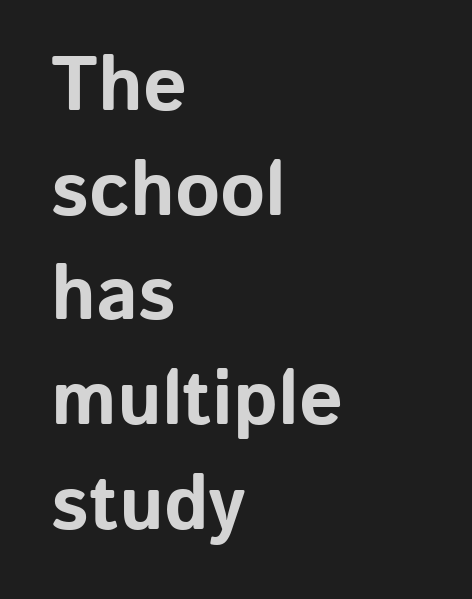
Q: Is the text bold? A: Yes.
Q: Is the text italic (slanted)? A: No, it is upright.
Q: Is the typeface a serif or a sans-serif typeface? A: Sans-serif.
Q: Is the text underlined? A: No.
Q: How is the paragraph aligned? A: Left-aligned.
Q: Is the spacing between letters normal or unusually wide? A: Normal.
Q: Is the spacing between lines tight, normal or loose? A: Normal.
Q: Width (condensed, normal, or wide)? A: Normal.
Q: Stroke contrast? A: Low.
Q: x-height? A: Medium.
Q: Monospaced? A: No.
